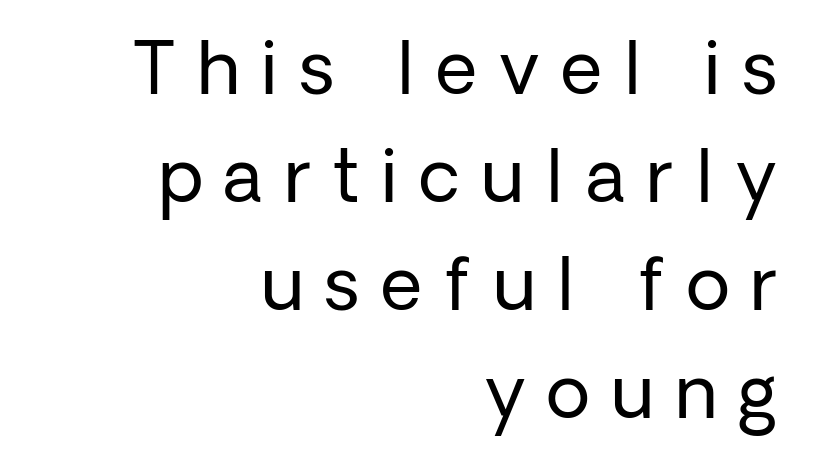
The image shows 72 px regular-weight sans-serif type, upright; set right-aligned, normal line spacing (1.5x), unusually wide letter spacing (+0.3 em), not underlined; low stroke contrast and a medium x-height.
